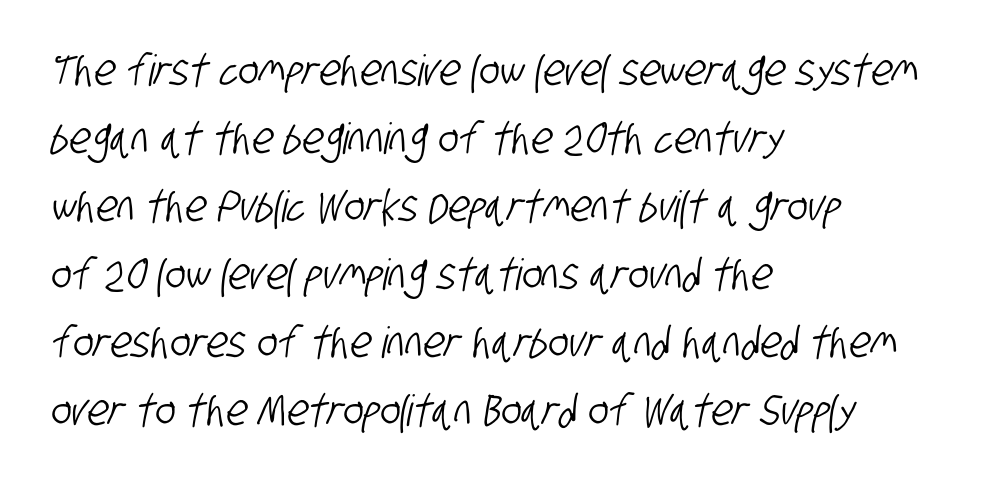
The image shows 43 px condensed sans-serif type; set left-aligned, normal line spacing (1.58x), normal letter spacing, not underlined; low stroke contrast and a large x-height.
